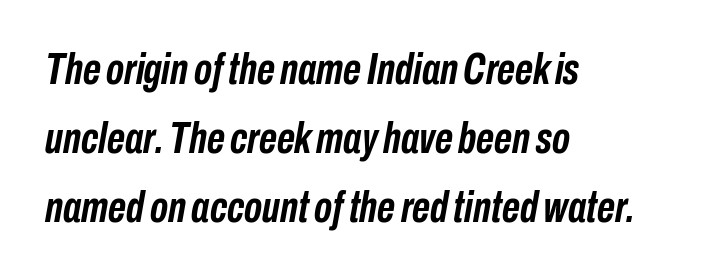
Q: Is the text bold? A: Yes.
Q: Is the text italic (slanted)? A: Yes, it leans right by about 10 degrees.
Q: Is the text underlined? A: No.
Q: How is the paragraph aligned? A: Left-aligned.
Q: Is the spacing between letters normal or unusually wide? A: Normal.
Q: Is the spacing between lines tight, normal or loose? A: Normal.
Q: Width (condensed, normal, or wide)? A: Condensed.
Q: Stroke contrast? A: Low.
Q: x-height? A: Medium.
Q: Monospaced? A: No.
